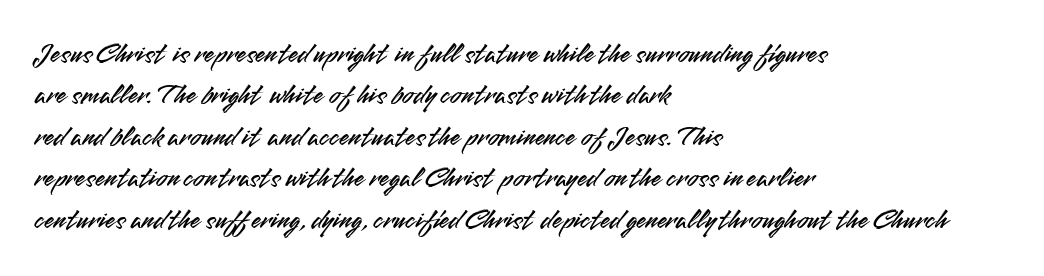
The image shows 29 px sans-serif type; set left-aligned, normal line spacing (1.43x), normal letter spacing, not underlined; medium stroke contrast and a small x-height.
